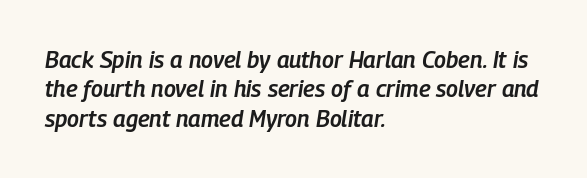
The image shows 23 px text type, italic (leaning right); set left-aligned, normal line spacing (1.28x), normal letter spacing, not underlined.
